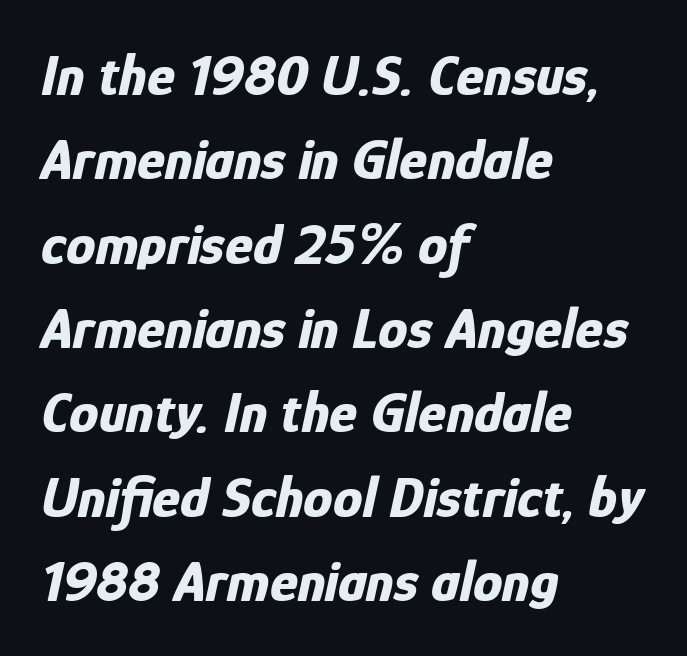
Inter-character spacing is left at the font's built-in metrics. Caption: bold face, heavy strokes. The lines are quadded left. Baseline-to-baseline distance is the conventional proportion of letter height. The words here are not underlined.
